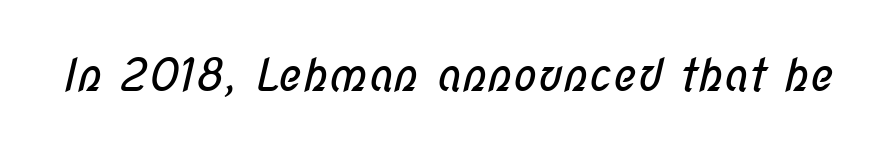
The image shows 45 px regular-weight, condensed sans-serif type; set normal letter spacing, not underlined; low stroke contrast and a medium x-height.
